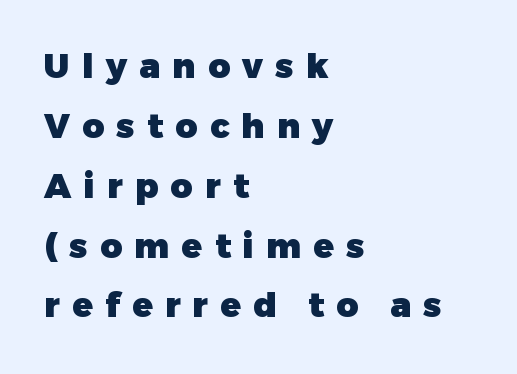
{"serif": "no", "italic": "no", "bold": "yes", "weight": "heavy", "width": "normal", "stroke_contrast": "low", "x_height": "medium", "monospaced": "no", "underline": "no", "align": "left", "line_spacing_ratio": 1.76, "letter_spacing": "wide", "letter_spacing_em": 0.36, "glyph_px": 34}
